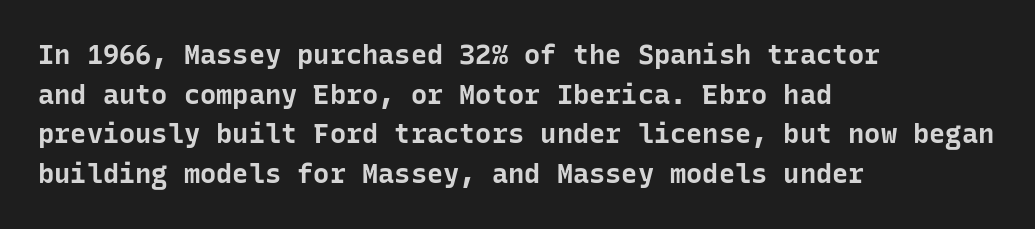
The image shows 27 px bold type, upright; set left-aligned, normal line spacing (1.47x), normal letter spacing, not underlined.
